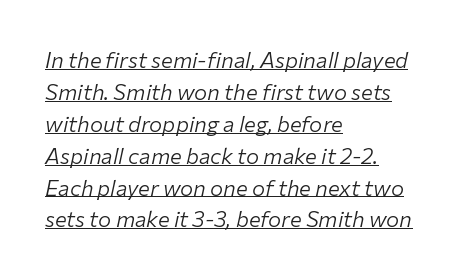
The image shows 22 px text type, italic (leaning right); set left-aligned, normal line spacing (1.45x), normal letter spacing, underlined.
